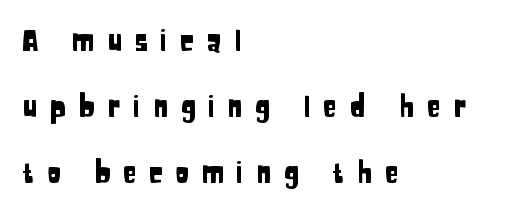
In terms of leading, this rendering errs on the spacious side. Posture: upright roman. The horizontal fit of the characters is loose and conspicuously gappy. Type without underlining.
